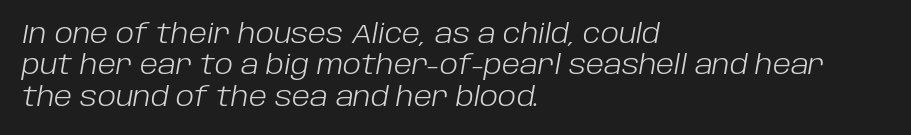
The image shows 26 px text type, italic (leaning right); set left-aligned, line spacing 1.21x, normal letter spacing, not underlined.
